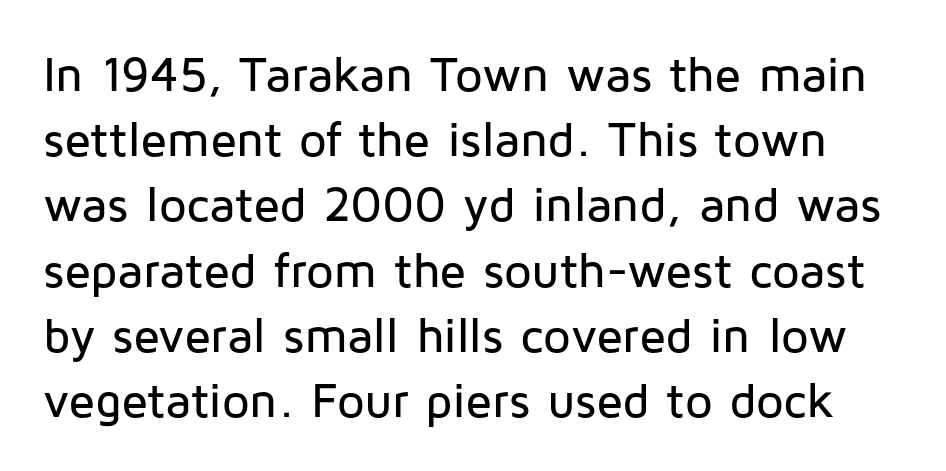
{"serif": "no", "italic": "no", "width": "normal", "stroke_contrast": "low", "x_height": "medium", "monospaced": "no", "underline": "no", "line_spacing": "normal", "line_spacing_ratio": 1.33, "letter_spacing": "normal", "letter_spacing_em": 0.0, "glyph_px": 49}
